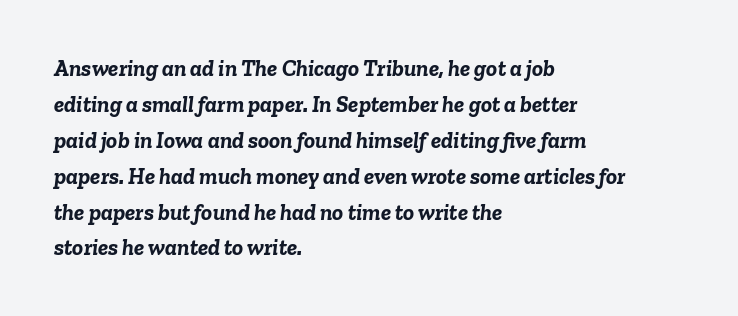
{"italic": "yes", "lean": "right", "slant_degrees": 6, "bold": "yes", "underline": "no", "align": "left", "line_spacing": "normal", "line_spacing_ratio": 1.56, "letter_spacing": "normal", "letter_spacing_em": 0.0, "glyph_px": 23}
